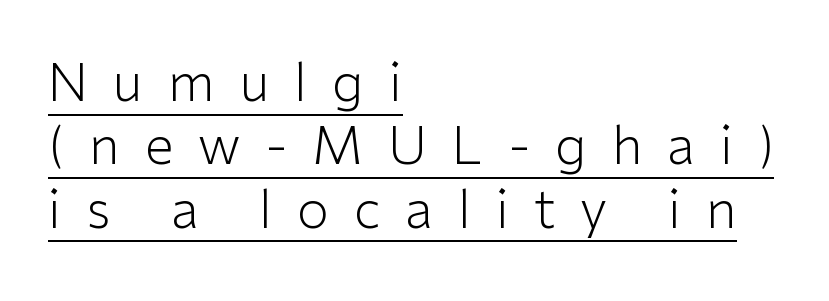
The image shows 52 px light sans-serif type, upright; set left-aligned, line spacing 1.22x, unusually wide letter spacing (+0.48 em), underlined; low stroke contrast and a medium x-height.
